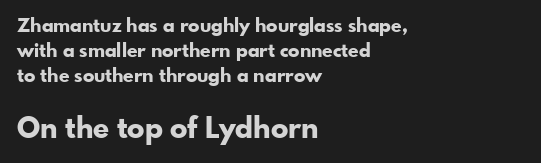
Characters remain perfectly vertical along every line. Reading down the block, your eye returns to a fixed left position each line. Note the varied advance widths — an 'i' is clearly narrower than an 'm'. I'd describe the lettering as bold — thick and assertive. The space directly below the letters is spotless. Examine the stroke ends and you'll find no serifs.
